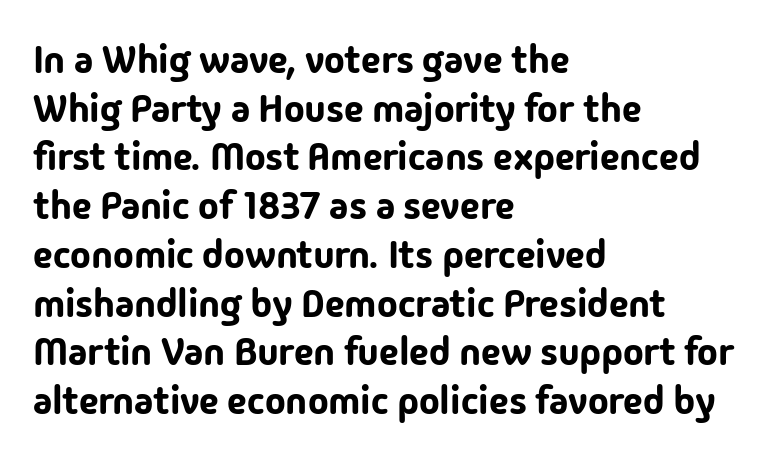
A student would call this left alignment; a typographer would say flush left, rag right. This is roman type, the default non-slanted kind. Rule under the text: the space is simply empty. This sample keeps an unexceptional amount of space between lines. The line texture is even and compact thanks to regular tracking. Note the varied advance widths — an 'i' is clearly narrower than an 'm'.
